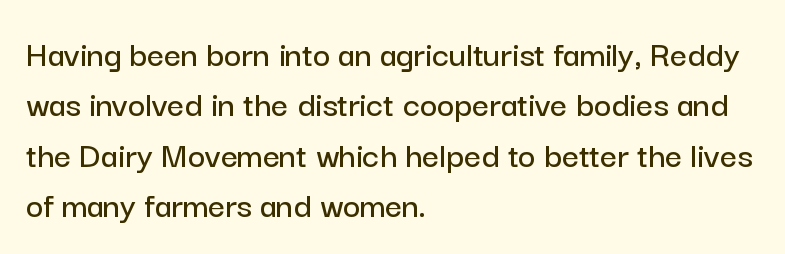
{"serif": "no", "italic": "no", "width": "normal", "stroke_contrast": "low", "x_height": "medium", "monospaced": "no", "underline": "no", "align": "left", "line_spacing": "normal", "line_spacing_ratio": 1.36, "letter_spacing": "normal", "letter_spacing_em": 0.0, "glyph_px": 37}
